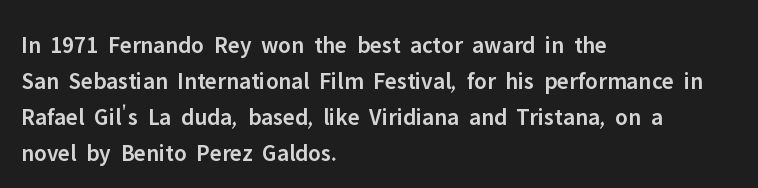
The image shows 24 px text type, upright; set left-aligned, normal line spacing (1.5x), normal letter spacing, not underlined.
